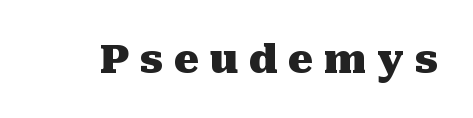
The image shows 40 px heavy serif type, upright; set unusually wide letter spacing (+0.26 em), not underlined; medium stroke contrast and a medium x-height.
